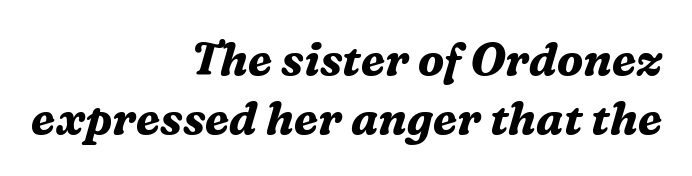
The axis of the letterforms is tilted away from vertical. You could not count columns in this text — the font is proportionally spaced. The typesetter chose a ragged-left arrangement here. The baseline area is clear. Whoever set this chose a conventional vertical rhythm.
